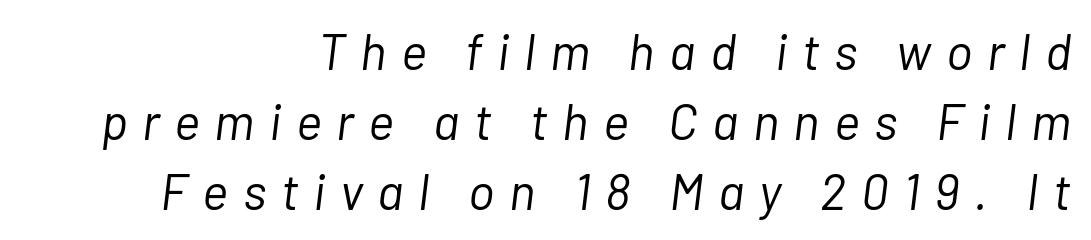
{"italic": "yes", "lean": "right", "slant_degrees": 7, "bold": "no", "weight": "light", "width": "normal", "stroke_contrast": "low", "x_height": "medium", "monospaced": "no", "underline": "no", "align": "right", "line_spacing": "normal", "line_spacing_ratio": 1.4, "letter_spacing": "wide", "letter_spacing_em": 0.29, "glyph_px": 50}
